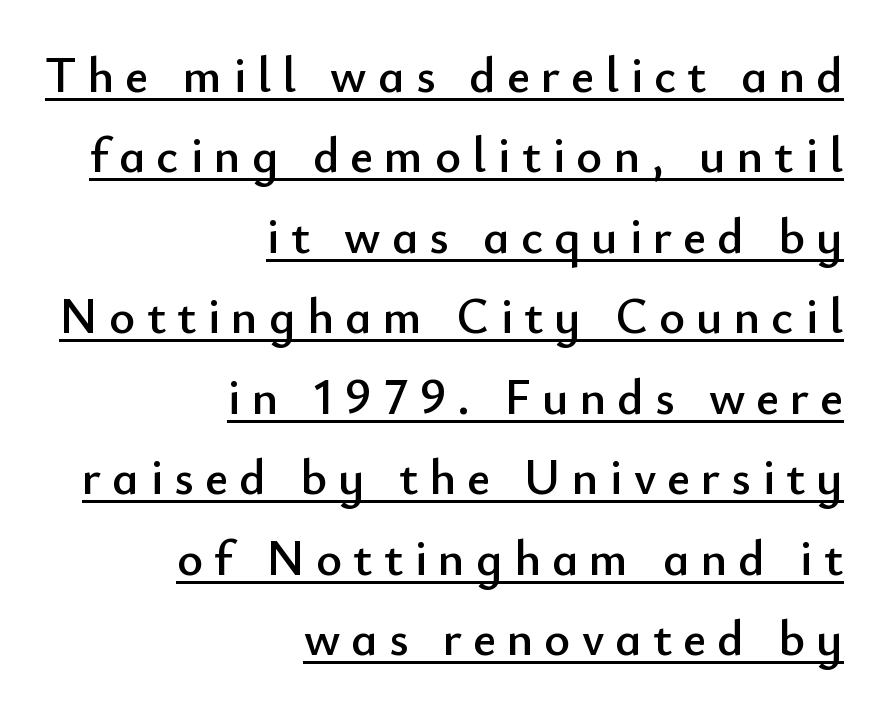
{"serif": "no", "italic": "no", "width": "normal", "stroke_contrast": "low", "x_height": "small", "monospaced": "no", "underline": "yes", "align": "right", "line_spacing": "normal", "line_spacing_ratio": 1.61, "letter_spacing": "wide", "letter_spacing_em": 0.22, "glyph_px": 50}
